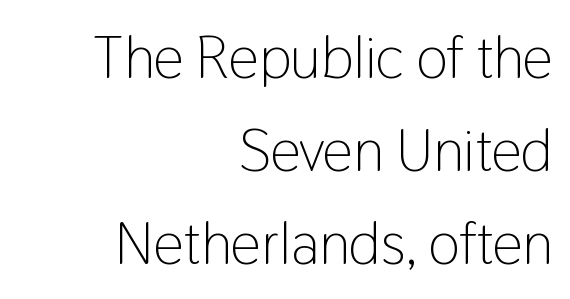
The image shows 60 px light, condensed sans-serif type, upright; set right-aligned, normal line spacing (1.55x), normal letter spacing, not underlined; low stroke contrast and a medium x-height.
